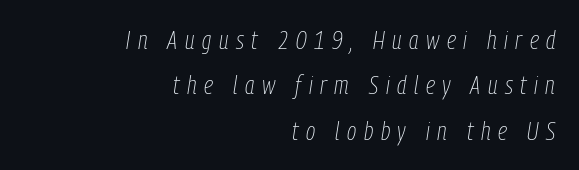
The glyphs are unaccompanied by any horizontal stroke below them. Each stroke keeps to a modest, everyday thickness or less. The tracking jumps out immediately: characters are airy and widely separated. Tall strokes in this sample are angled rather than plumb.
